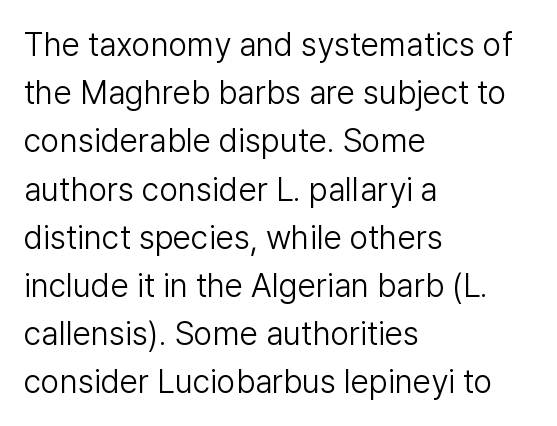
Letters have the restrained weight of plain body copy at most. Do the characters align in a grid? No, the font is proportional. Does the copy run flush right? No — it runs flush left. This sample uses plain, unmodified letter spacing. A typesetter would call this leading conventional body-copy spacing. Ordinary non-slanted type is in use.
